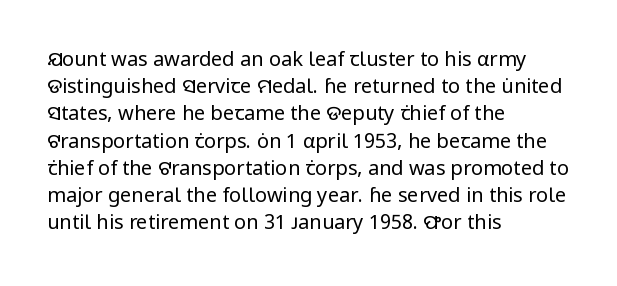
The image shows 20 px text type, upright; set left-aligned, normal line spacing (1.36x), normal letter spacing, not underlined.
